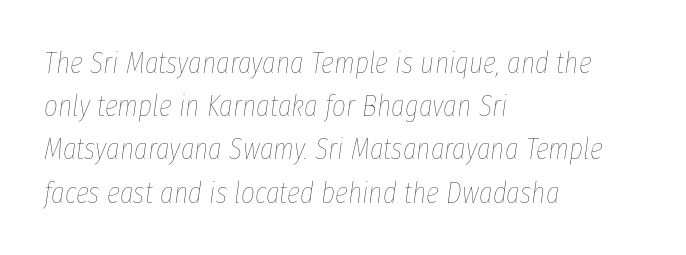
Leftover space on each line is placed entirely after the last word. Horizontal bands of white between lines are of average thickness. Looks like regular typesetting: each glyph gets only the width it needs. The line texture is even and compact thanks to regular tracking.
